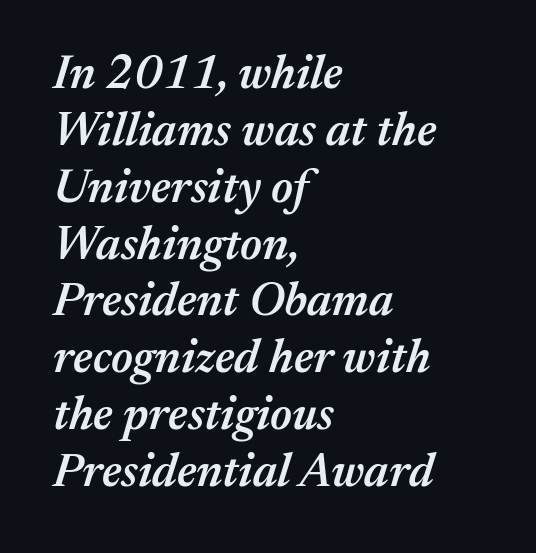
{"italic": "yes", "lean": "right", "slant_degrees": 17, "bold": "semi", "weight": "semibold", "width": "normal", "stroke_contrast": "medium", "x_height": "medium", "monospaced": "no", "underline": "no", "align": "left", "line_spacing_ratio": 1.21, "letter_spacing": "normal", "letter_spacing_em": 0.0, "glyph_px": 47}
